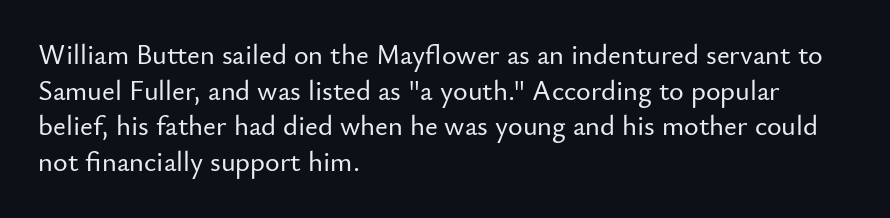
Words float on clear page, feet unadorned. The font family rendered here belongs to the sans-serif group. Varying glyph widths throughout — classic text-font behaviour. Between one letter and the next there's only the usual sliver of space.
